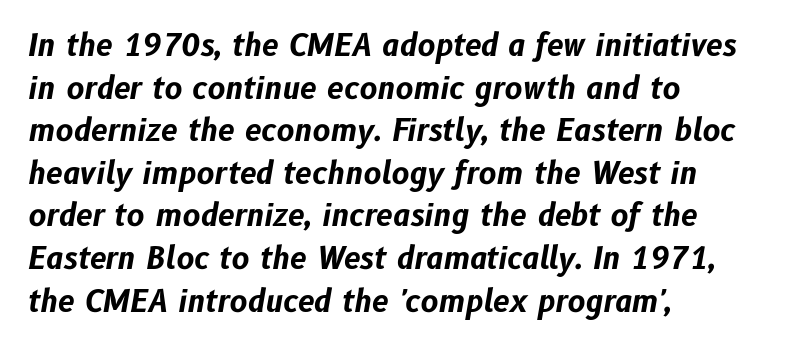
Look at the stroke-to-counter ratio: heavy, a bold. Short note: letters normally spaced. Successive baselines arrive at the customary interval. Quick note: italic. Words float on clear page, feet unadorned.
